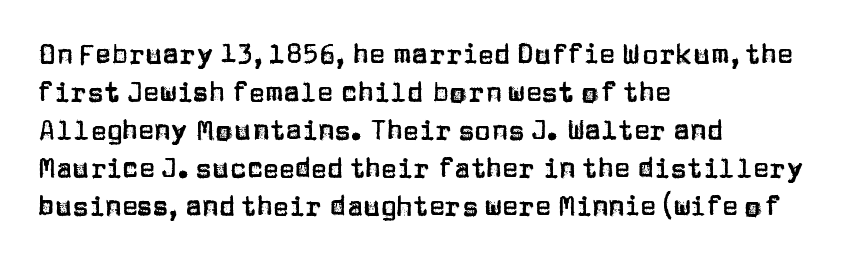
Q: Is the text italic (slanted)? A: No, it is upright.
Q: Is the text underlined? A: No.
Q: How is the paragraph aligned? A: Left-aligned.
Q: Is the spacing between letters normal or unusually wide? A: Normal.
Q: Is the spacing between lines tight, normal or loose? A: Normal.
